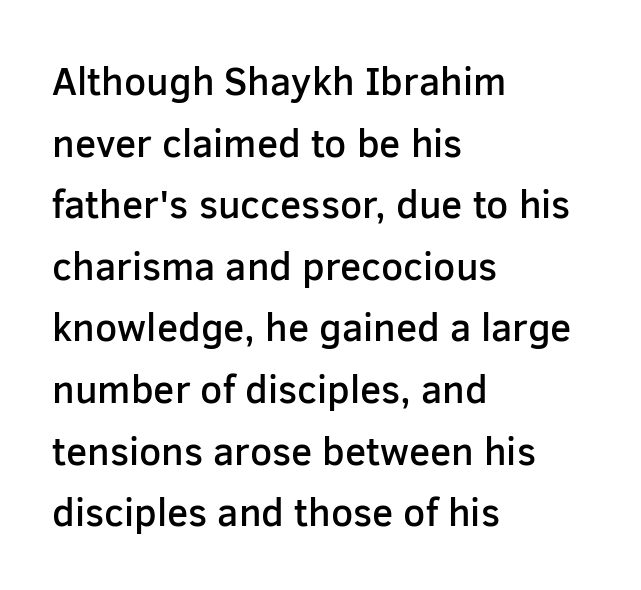
{"serif": "no", "italic": "no", "bold": "semi", "weight": "semibold", "width": "normal", "stroke_contrast": "low", "x_height": "medium", "monospaced": "no", "underline": "no", "align": "left", "line_spacing": "normal", "line_spacing_ratio": 1.58, "letter_spacing": "normal", "letter_spacing_em": 0.0, "glyph_px": 39}
